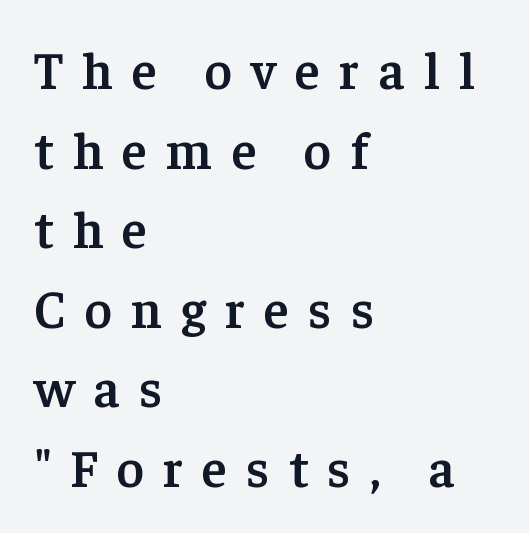
The image shows 52 px semibold serif type, upright; set left-aligned, normal line spacing (1.53x), unusually wide letter spacing (+0.37 em), not underlined; low stroke contrast and a medium x-height.
